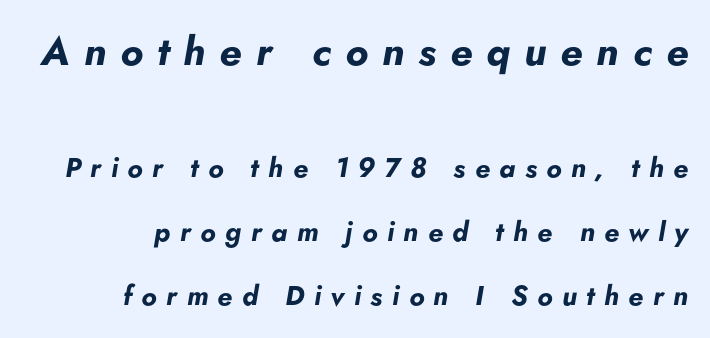
{"italic": "yes", "lean": "right", "slant_degrees": 5, "bold": "yes", "weight": "bold", "width": "normal", "stroke_contrast": "low", "x_height": "small", "monospaced": "no", "underline": "no", "align": "right", "line_spacing": "loose", "line_spacing_ratio": 2.36, "letter_spacing": "wide", "letter_spacing_em": 0.35, "larger_block": "first", "size_ratio": 1.48, "glyph_px": 40}
